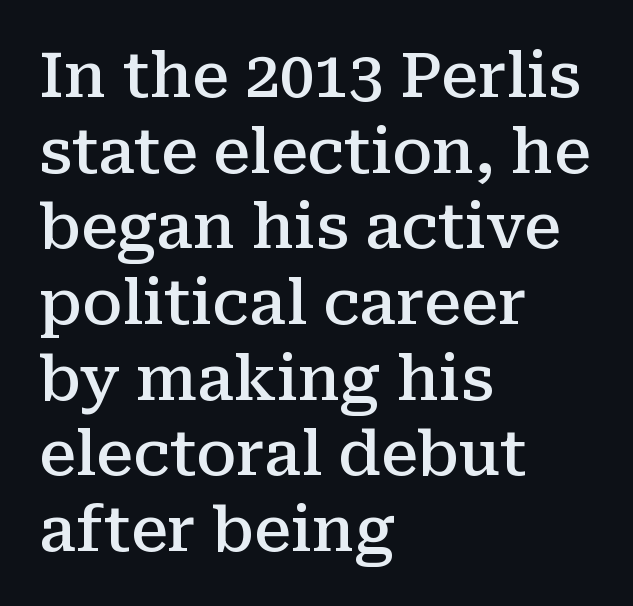
{"serif": "yes", "italic": "no", "bold": "semi", "weight": "semibold", "width": "normal", "stroke_contrast": "medium", "x_height": "medium", "monospaced": "no", "underline": "no", "align": "left", "line_spacing_ratio": 1.22, "letter_spacing": "normal", "letter_spacing_em": 0.0, "glyph_px": 62}
